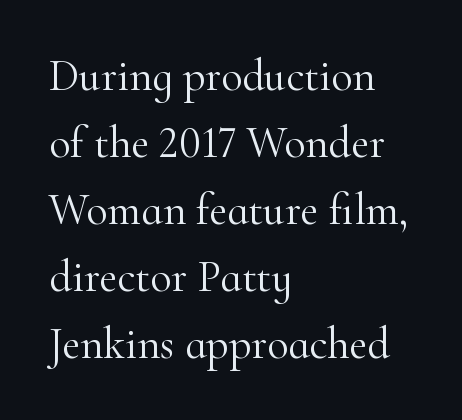
{"serif": "yes", "italic": "no", "bold": "no", "weight": "light", "width": "normal", "stroke_contrast": "high", "x_height": "small", "monospaced": "no", "underline": "no", "align": "left", "line_spacing": "normal", "line_spacing_ratio": 1.52, "letter_spacing": "normal", "letter_spacing_em": 0.0, "glyph_px": 44}
